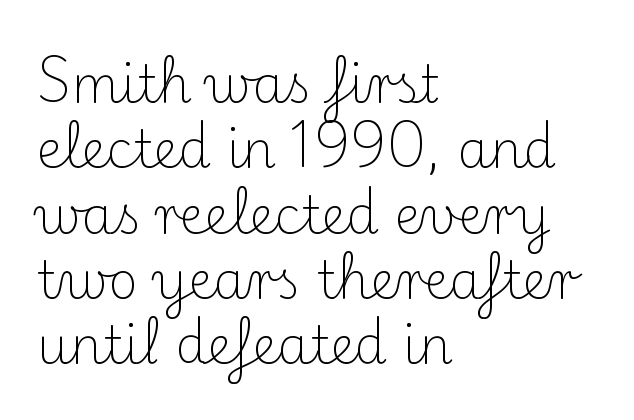
The image shows 51 px light serif type, upright; set left-aligned, normal line spacing (1.28x), normal letter spacing, not underlined; medium stroke contrast and a small x-height.
